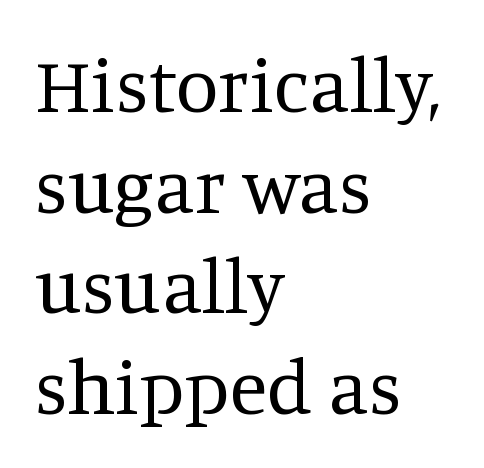
Q: Is the text bold? A: No.
Q: Is the text italic (slanted)? A: No, it is upright.
Q: Is the typeface a serif or a sans-serif typeface? A: Serif.
Q: Is the text underlined? A: No.
Q: How is the paragraph aligned? A: Left-aligned.
Q: Is the spacing between letters normal or unusually wide? A: Normal.
Q: Is the spacing between lines tight, normal or loose? A: Normal.
Q: Width (condensed, normal, or wide)? A: Normal.
Q: Stroke contrast? A: Medium.
Q: x-height? A: Large.
Q: Monospaced? A: No.
